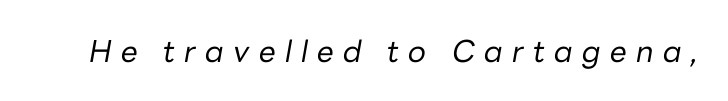
Q: Is the text bold? A: No.
Q: Is the text italic (slanted)? A: Yes, it leans right by about 10 degrees.
Q: Is the text underlined? A: No.
Q: Is the spacing between letters normal or unusually wide? A: Unusually wide.
Q: Width (condensed, normal, or wide)? A: Normal.
Q: Stroke contrast? A: Low.
Q: x-height? A: Medium.
Q: Monospaced? A: No.
